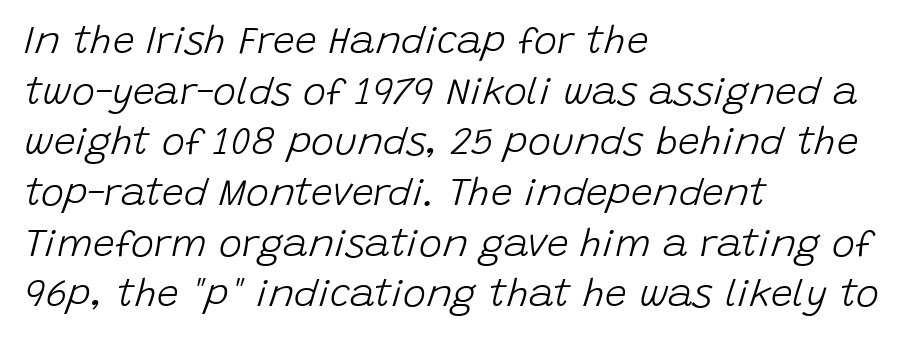
Teacher's note: observe the even left margin — that is flush-left alignment. You can tell it's italic because the verticals aren't actually vertical. Rule under the text: the space is simply empty. The font is comparable to plain body text, perhaps lighter.
